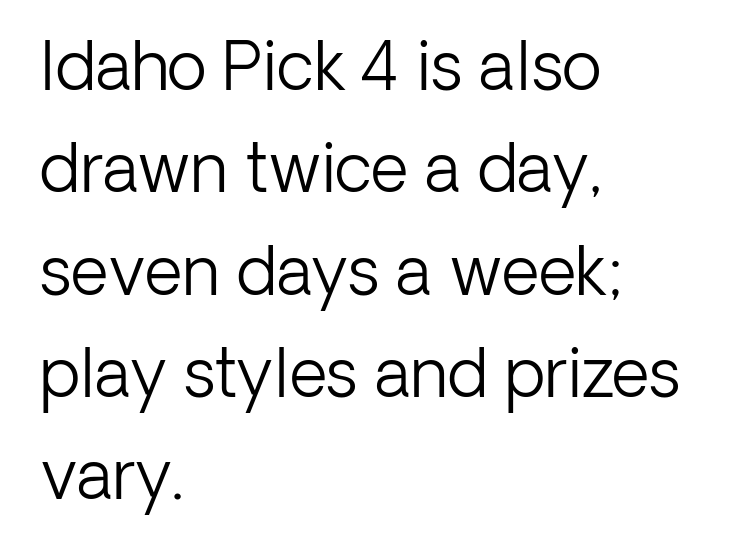
Just letters on the line, the space beneath them empty. A typesetter would call this zero additional tracking. Each line starts at the same left margin while the right side varies. The rendering shows plain stroke endings on the letterforms — a sans-serif design. No heavy texture on the line: the type isn't bold.
